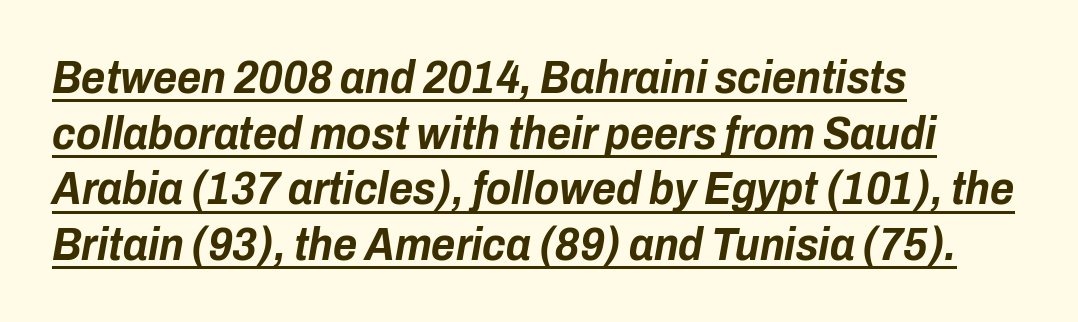
Each letter keeps its own natural width here, so spacing adapts to shape. The passage is arranged the way most books set body copy — flush left. The sample's only ornament is a line tracing under the words. Spacing between characters is what you'd get straight out of the box. There's an unmistakable incline to the writing here. On the weight axis this lands at bold, roughly 700.
